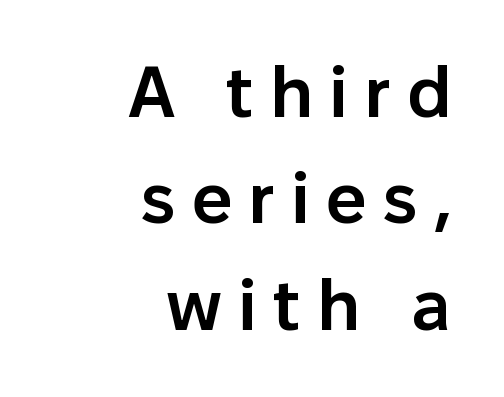
Q: Is the text bold? A: Semi-bold.
Q: Is the text italic (slanted)? A: No, it is upright.
Q: Is the typeface a serif or a sans-serif typeface? A: Sans-serif.
Q: Is the text underlined? A: No.
Q: How is the paragraph aligned? A: Right-aligned.
Q: Is the spacing between letters normal or unusually wide? A: Unusually wide.
Q: Is the spacing between lines tight, normal or loose? A: Normal.
Q: Width (condensed, normal, or wide)? A: Normal.
Q: Stroke contrast? A: Low.
Q: x-height? A: Medium.
Q: Monospaced? A: No.
